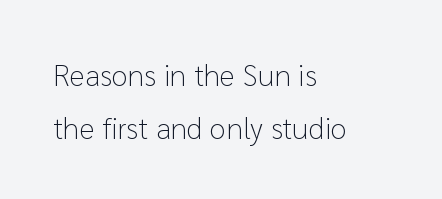
Q: Is the text bold? A: No.
Q: Is the text italic (slanted)? A: No, it is upright.
Q: Is the typeface a serif or a sans-serif typeface? A: Sans-serif.
Q: Is the text underlined? A: No.
Q: How is the paragraph aligned? A: Left-aligned.
Q: Is the spacing between letters normal or unusually wide? A: Normal.
Q: Width (condensed, normal, or wide)? A: Normal.
Q: Stroke contrast? A: Low.
Q: x-height? A: Medium.
Q: Monospaced? A: No.
